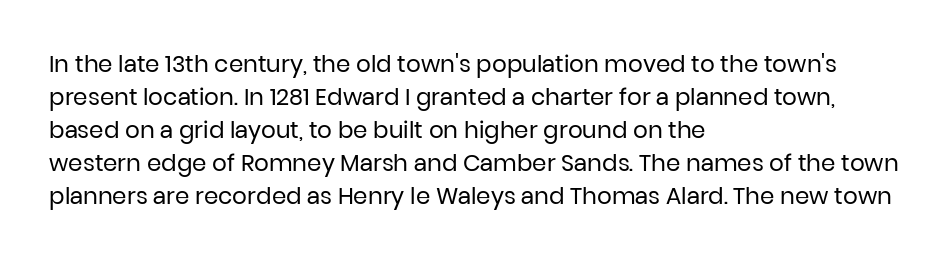
Q: Is the text bold? A: No.
Q: Is the text italic (slanted)? A: No, it is upright.
Q: Is the text underlined? A: No.
Q: How is the paragraph aligned? A: Left-aligned.
Q: Is the spacing between letters normal or unusually wide? A: Normal.
Q: Is the spacing between lines tight, normal or loose? A: Normal.
